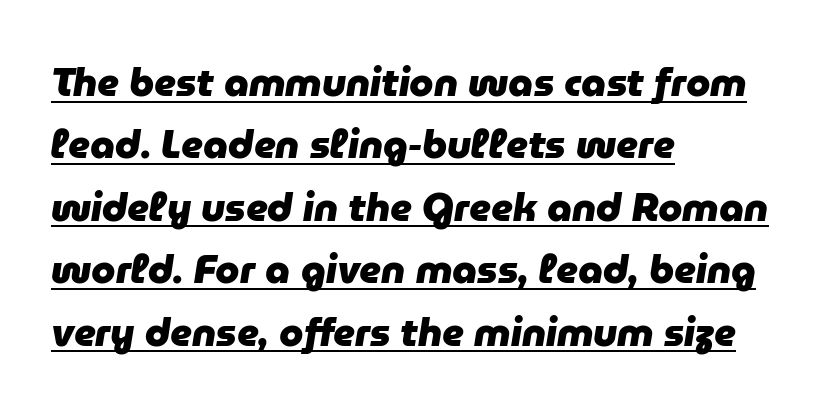
{"italic": "yes", "lean": "right", "slant_degrees": 9, "bold": "yes", "weight": "heavy", "width": "normal", "stroke_contrast": "low", "x_height": "medium", "monospaced": "no", "underline": "yes", "align": "left", "line_spacing": "normal", "line_spacing_ratio": 1.6, "letter_spacing": "normal", "letter_spacing_em": 0.0, "glyph_px": 39}
